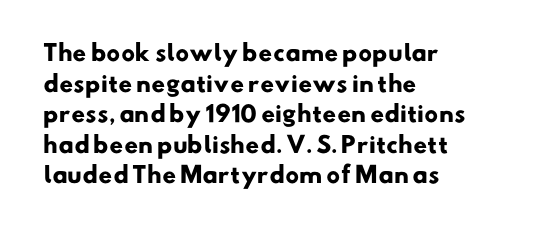
Q: Is the text bold? A: Yes.
Q: Is the text underlined? A: No.
Q: How is the paragraph aligned? A: Left-aligned.
Q: Is the spacing between letters normal or unusually wide? A: Normal.
Q: Is the spacing between lines tight, normal or loose? A: Normal.
